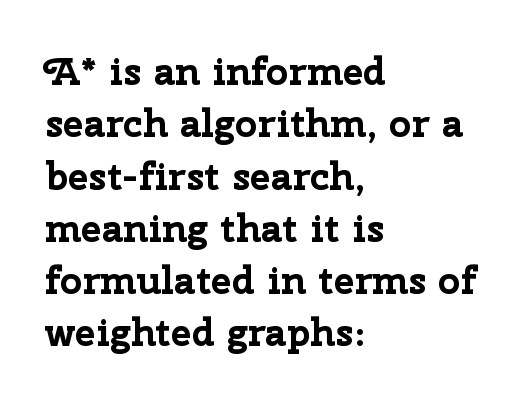
The image shows 39 px bold sans-serif type, upright; set left-aligned, normal line spacing (1.34x), normal letter spacing, not underlined; low stroke contrast and a medium x-height.
